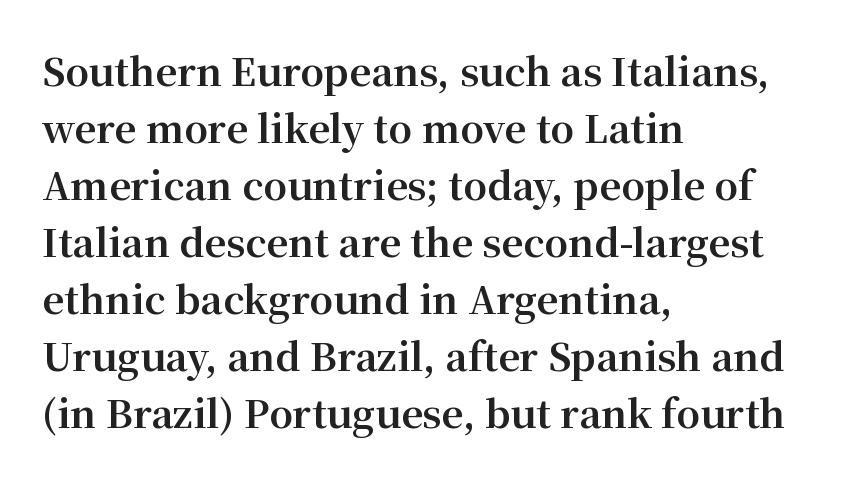
{"serif": "yes", "italic": "no", "bold": "yes", "weight": "bold", "width": "normal", "stroke_contrast": "medium", "x_height": "medium", "monospaced": "no", "underline": "no", "align": "left", "line_spacing": "normal", "line_spacing_ratio": 1.5, "letter_spacing": "normal", "letter_spacing_em": 0.0, "glyph_px": 38}
